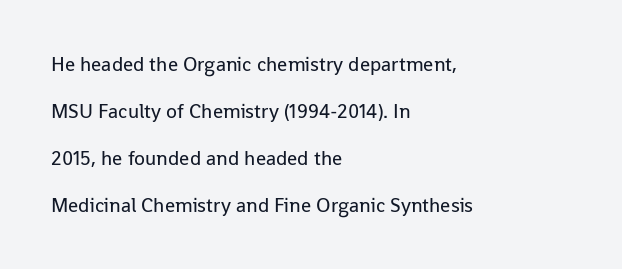
Vertical strokes here are truly vertical. Underlining? Definitely not there. Students, note that the glyphs here touch the page at normal intervals. Is this a heavy cut? Hardly; it is regular or lighter.
